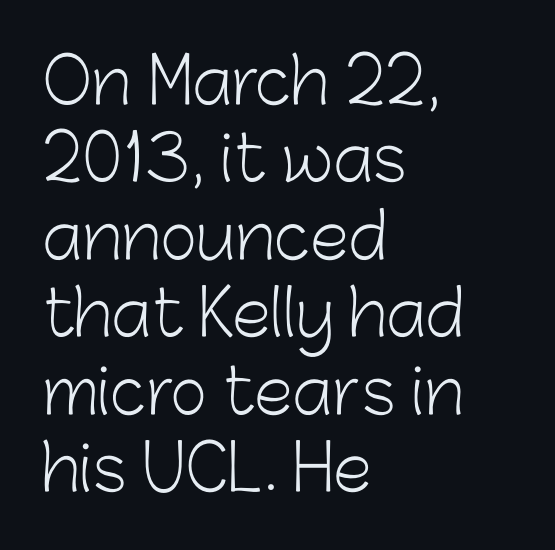
A typesetter would call this zero additional tracking. Honestly, there is no underline to notice here at all. Serif or sans? Sans — the stroke terminals are bare. The passage shown is typed in a proportional face where columns would drift. Casual observation: everything's shoved over to the left.
